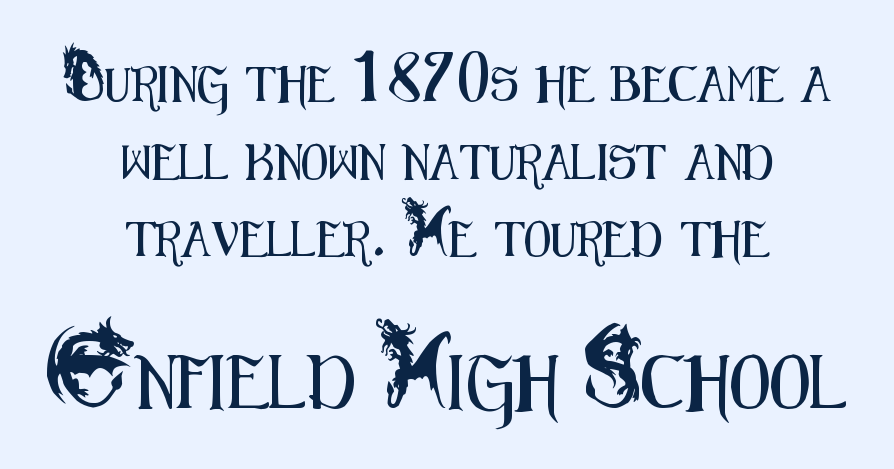
{"serif": "no", "italic": "no", "width": "condensed", "stroke_contrast": "medium", "x_height": "small", "monospaced": "no", "underline": "no", "align": "center", "line_spacing": "loose", "line_spacing_ratio": 2.22, "letter_spacing": "normal", "letter_spacing_em": 0.0, "larger_block": "second", "size_ratio": 1.51, "glyph_px": 53}
